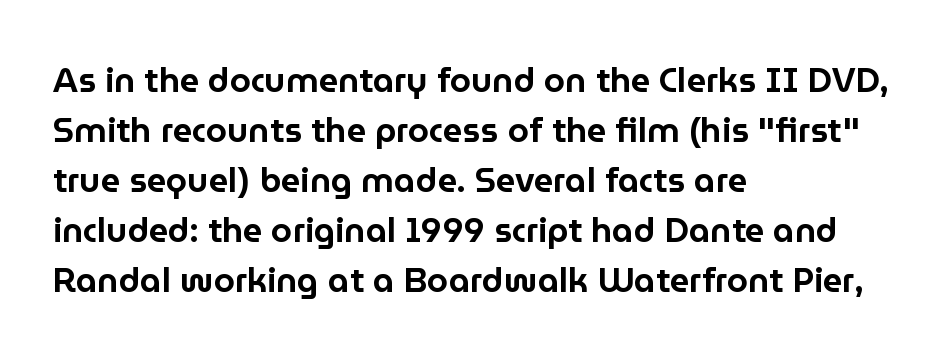
Lines of text with bare space underneath. One glance says typical: line gaps are just what's usual. Note the varied advance widths — an 'i' is clearly narrower than an 'm'. Style check: upright. The setting favours the left margin, as ordinary paragraphs usually do. Does extra space separate the letters? No, they use regular spacing.
